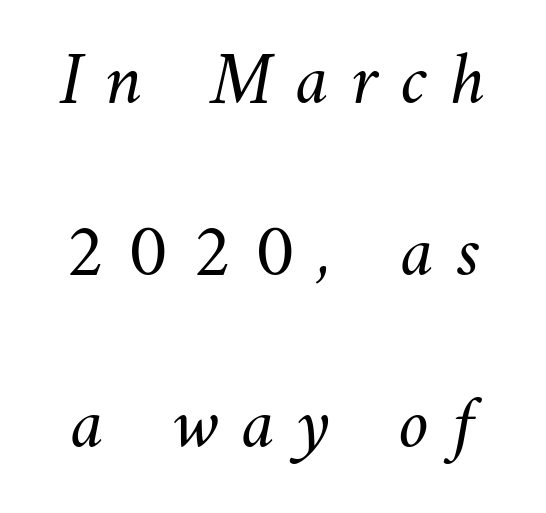
{"bold": "no", "weight": "light", "width": "normal", "stroke_contrast": "medium", "x_height": "small", "monospaced": "no", "underline": "no", "align": "center", "line_spacing": "loose", "line_spacing_ratio": 2.26, "letter_spacing": "wide", "letter_spacing_em": 0.3, "glyph_px": 76}
